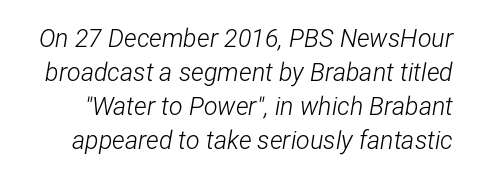
{"italic": "yes", "lean": "right", "slant_degrees": 12, "bold": "no", "underline": "no", "line_spacing": "normal", "line_spacing_ratio": 1.36, "letter_spacing": "normal", "letter_spacing_em": 0.0, "glyph_px": 25}
